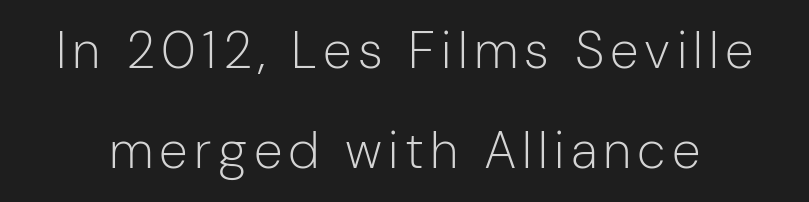
The image shows 52 px light sans-serif type, upright; set loose line spacing (1.93x), not underlined; low stroke contrast and a medium x-height.
